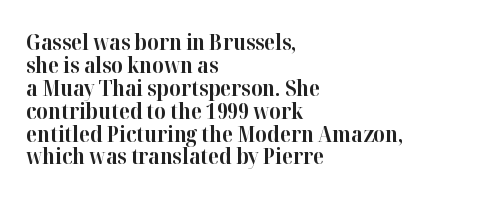
{"italic": "no", "bold": "yes", "underline": "no", "align": "left", "line_spacing": "tight", "line_spacing_ratio": 1.04, "letter_spacing": "normal", "letter_spacing_em": 0.0, "glyph_px": 22}
